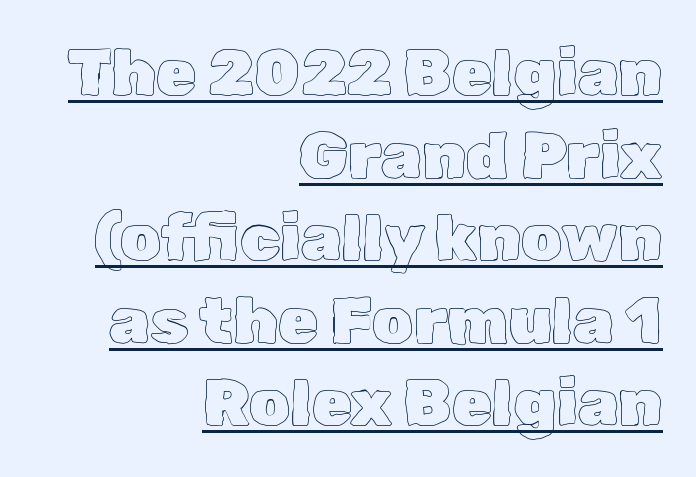
Reading down the block, your eye finds every line finishing at a fixed right position. How are the letters spaced? Ordinarily, with no added tracking. Note the varied advance widths — an 'i' is clearly narrower than an 'm'. Summary of vertical rhythm: regular, with standard interline spacing.
